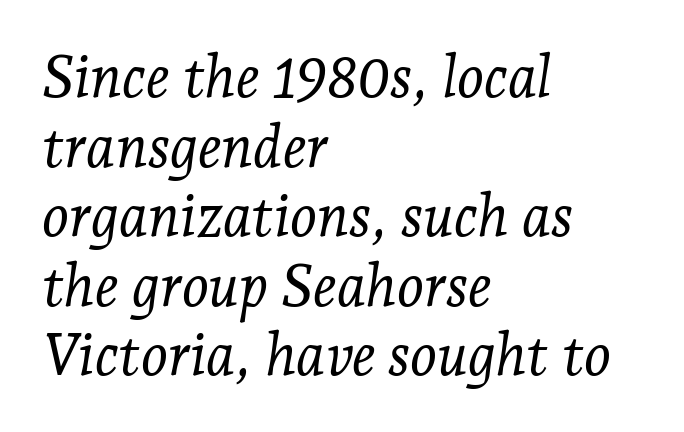
{"serif": "yes", "italic": "yes", "lean": "right", "slant_degrees": 7, "bold": "no", "weight": "light", "width": "normal", "stroke_contrast": "low", "x_height": "medium", "monospaced": "no", "underline": "no", "align": "left", "line_spacing_ratio": 1.2, "letter_spacing": "normal", "letter_spacing_em": 0.0, "glyph_px": 58}
